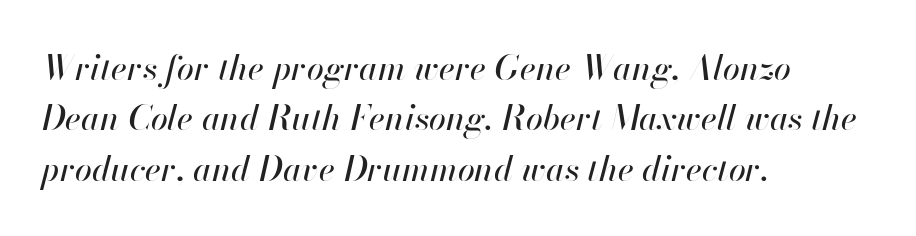
Q: Is the text italic (slanted)? A: Yes, it leans right by about 13 degrees.
Q: Is the text underlined? A: No.
Q: How is the paragraph aligned? A: Left-aligned.
Q: Is the spacing between letters normal or unusually wide? A: Normal.
Q: Is the spacing between lines tight, normal or loose? A: Normal.
Q: Width (condensed, normal, or wide)? A: Normal.
Q: Stroke contrast? A: High.
Q: x-height? A: Small.
Q: Monospaced? A: No.
